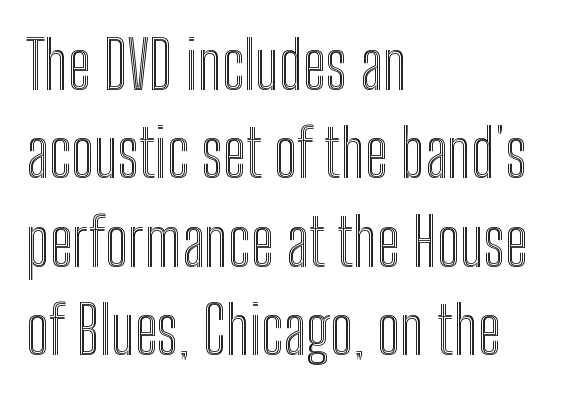
{"italic": "no", "width": "condensed", "x_height": "medium", "monospaced": "no", "underline": "no", "align": "left", "line_spacing": "normal", "line_spacing_ratio": 1.36, "letter_spacing": "normal", "letter_spacing_em": 0.0, "glyph_px": 65}
